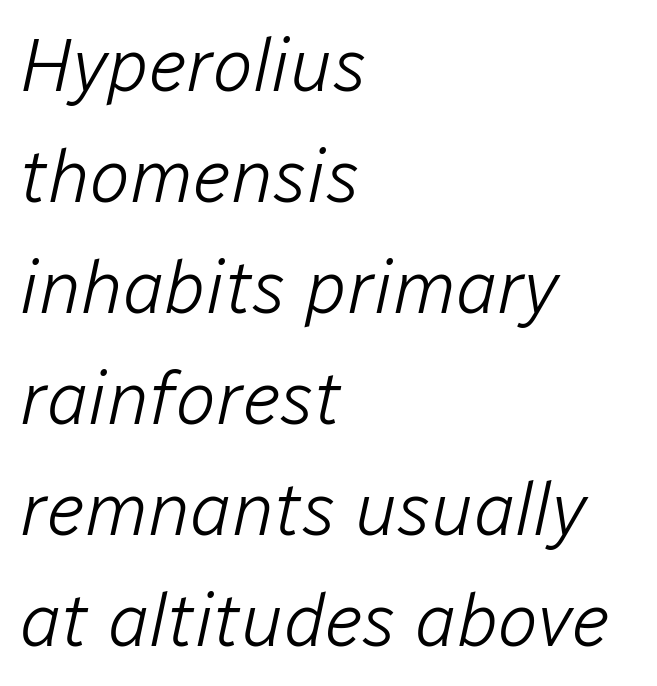
The image shows 75 px light type, italic (leaning right); set left-aligned, normal line spacing (1.48x), normal letter spacing, not underlined; low stroke contrast and a medium x-height.
